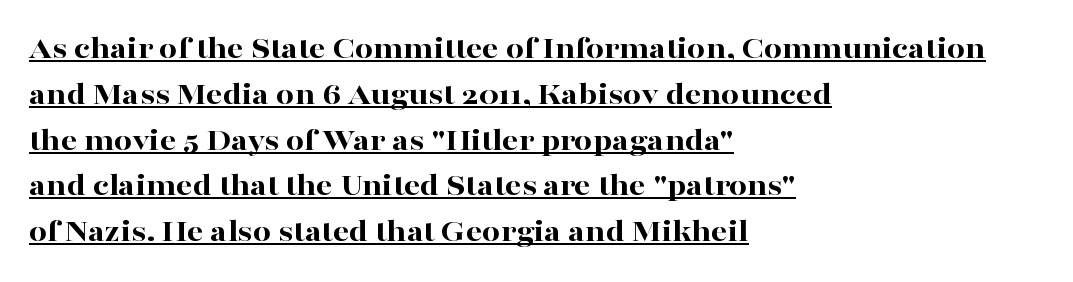
The image shows 32 px bold, wide serif type, upright; set left-aligned, normal line spacing (1.43x), normal letter spacing, underlined; high stroke contrast and a medium x-height.
